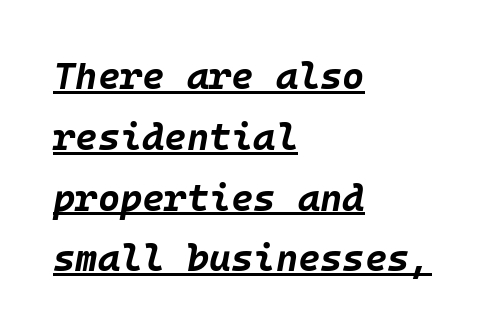
Q: Is the text bold? A: Yes.
Q: Is the text italic (slanted)? A: Yes, it leans right by about 10 degrees.
Q: Is the text underlined? A: Yes.
Q: How is the paragraph aligned? A: Left-aligned.
Q: Is the spacing between letters normal or unusually wide? A: Normal.
Q: Is the spacing between lines tight, normal or loose? A: Normal.
Q: Width (condensed, normal, or wide)? A: Normal.
Q: Stroke contrast? A: Low.
Q: x-height? A: Large.
